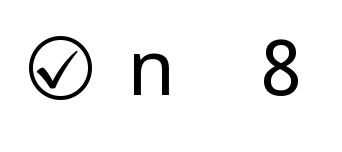
Posture: upright roman. The space beneath each line is pristine and unruled. The line texture is sparse and dotted thanks to wide tracking. No extra ink here — the face is not bold. The designer went with a sans here, leaving each stem footless.
